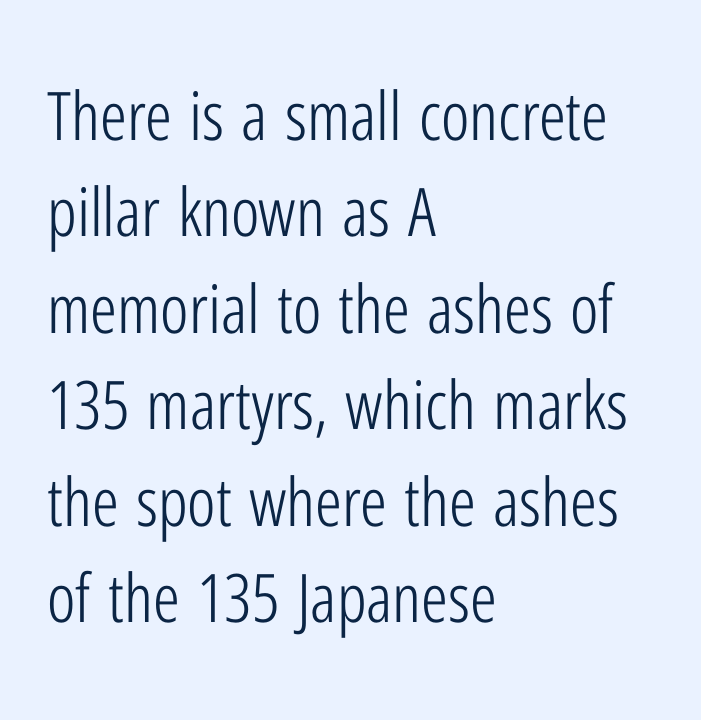
The image shows 67 px light, condensed sans-serif type, upright; set left-aligned, normal line spacing (1.44x), normal letter spacing, not underlined; low stroke contrast and a medium x-height.
